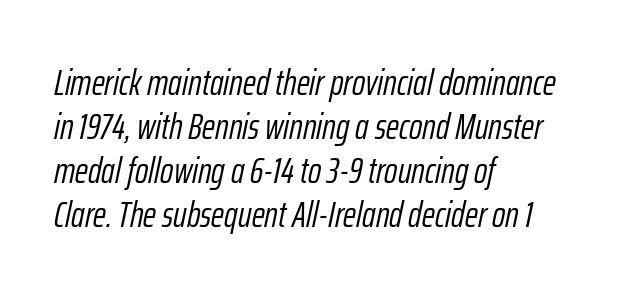
Q: Is the text bold? A: No.
Q: Is the text italic (slanted)? A: Yes, it leans right by about 12 degrees.
Q: Is the text underlined? A: No.
Q: How is the paragraph aligned? A: Left-aligned.
Q: Is the spacing between letters normal or unusually wide? A: Normal.
Q: Width (condensed, normal, or wide)? A: Condensed.
Q: Stroke contrast? A: Low.
Q: x-height? A: Medium.
Q: Monospaced? A: No.
